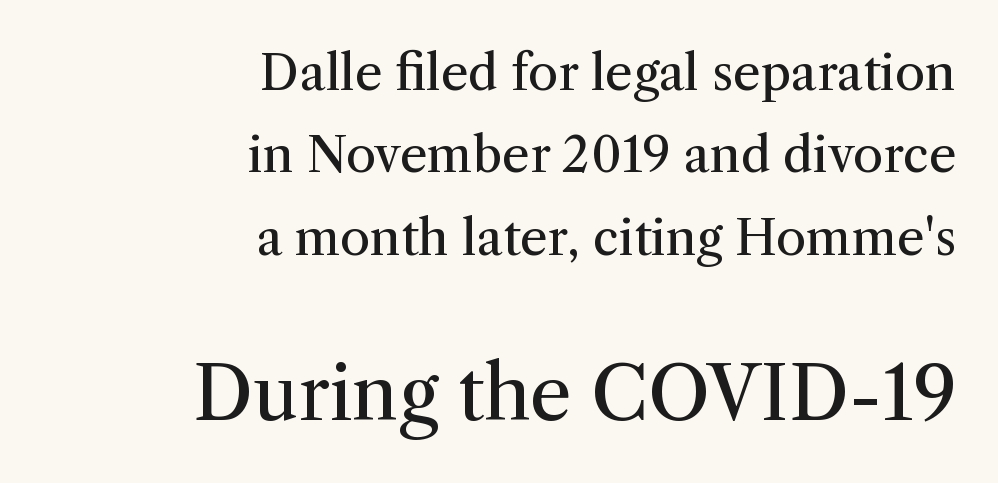
The image shows 74 px regular-weight serif type, upright; set right-aligned, normal line spacing (1.68x), normal letter spacing, not underlined; the second (bottom) block is 1.51x larger; medium stroke contrast and a medium x-height.
